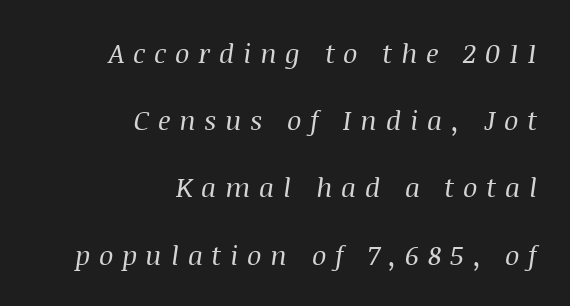
In terms of letterspacing, this is a distinctly airy, spread setting. This is not heavy type; no bold has been used. Clear beneath every line of the passage. These lines stack with their right ends in a neat column. The font's italic variant was chosen for this text.
